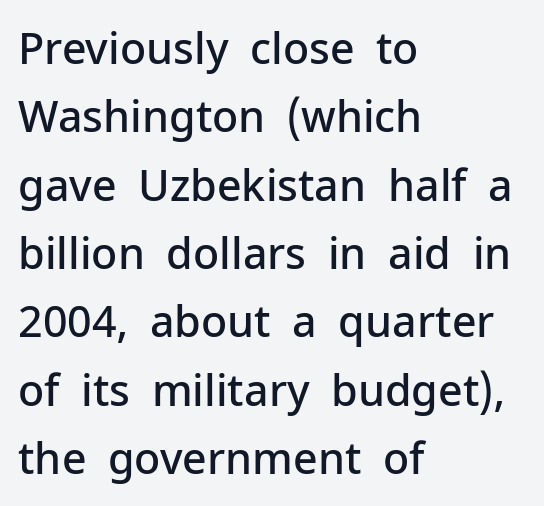
Q: Is the text bold? A: Semi-bold.
Q: Is the text italic (slanted)? A: No, it is upright.
Q: Is the typeface a serif or a sans-serif typeface? A: Sans-serif.
Q: Is the text underlined? A: No.
Q: How is the paragraph aligned? A: Left-aligned.
Q: Is the spacing between letters normal or unusually wide? A: Normal.
Q: Is the spacing between lines tight, normal or loose? A: Normal.
Q: Width (condensed, normal, or wide)? A: Normal.
Q: Stroke contrast? A: Low.
Q: x-height? A: Medium.
Q: Monospaced? A: No.
